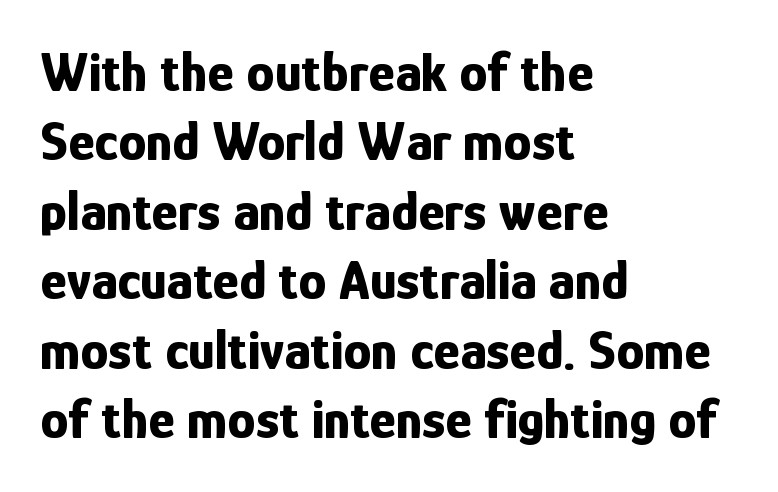
{"serif": "no", "italic": "no", "bold": "yes", "weight": "bold", "width": "condensed", "stroke_contrast": "low", "x_height": "medium", "monospaced": "no", "underline": "no", "align": "left", "line_spacing_ratio": 1.24, "letter_spacing": "normal", "letter_spacing_em": 0.0, "glyph_px": 56}
